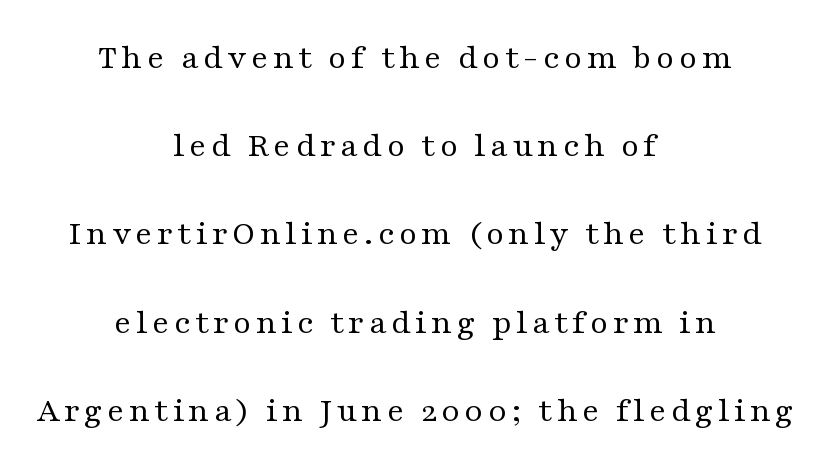
Q: Is the text bold? A: No.
Q: Is the text italic (slanted)? A: No, it is upright.
Q: Is the typeface a serif or a sans-serif typeface? A: Serif.
Q: Is the text underlined? A: No.
Q: How is the paragraph aligned? A: Centered.
Q: Is the spacing between lines tight, normal or loose? A: Loose.
Q: Width (condensed, normal, or wide)? A: Wide.
Q: Stroke contrast? A: Medium.
Q: x-height? A: Medium.
Q: Monospaced? A: No.
